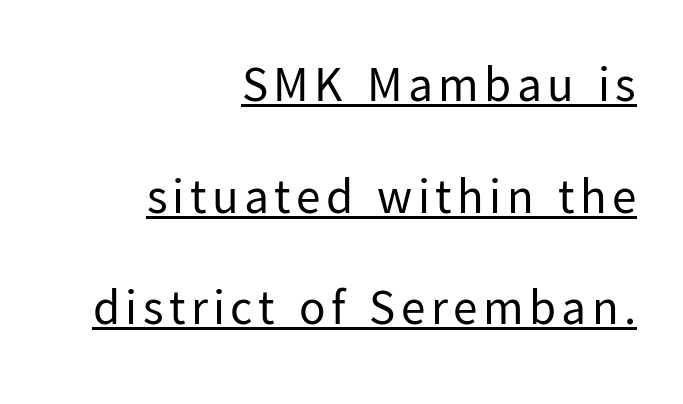
{"serif": "no", "italic": "no", "bold": "no", "weight": "regular", "width": "normal", "stroke_contrast": "low", "x_height": "medium", "monospaced": "no", "underline": "yes", "align": "right", "line_spacing": "loose", "line_spacing_ratio": 2.28, "glyph_px": 49}
